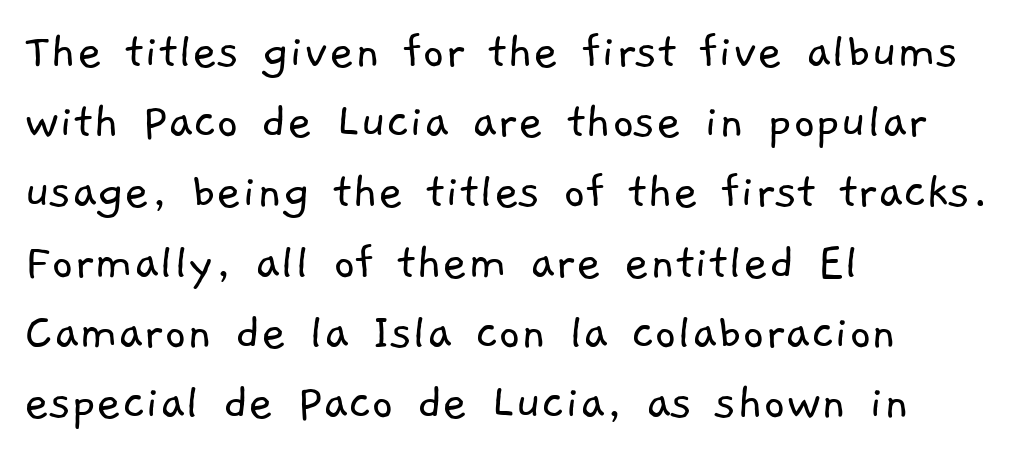
The image shows 54 px light sans-serif type; set left-aligned, normal line spacing (1.3x), normal letter spacing, not underlined; low stroke contrast and a medium x-height.
